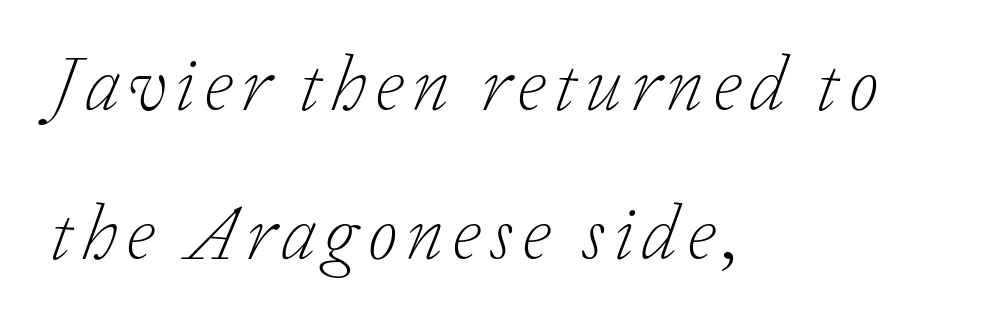
Q: Is the text bold? A: No.
Q: Is the text italic (slanted)? A: Yes, it leans right by about 20 degrees.
Q: Is the typeface a serif or a sans-serif typeface? A: Serif.
Q: Is the text underlined? A: No.
Q: How is the paragraph aligned? A: Left-aligned.
Q: Is the spacing between lines tight, normal or loose? A: Loose.
Q: Width (condensed, normal, or wide)? A: Normal.
Q: Stroke contrast? A: Low.
Q: x-height? A: Medium.
Q: Monospaced? A: No.
